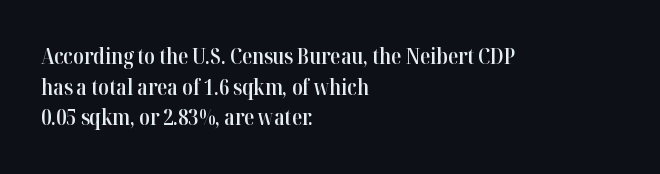
{"italic": "no", "bold": "semi", "underline": "no", "align": "left", "line_spacing": "normal", "line_spacing_ratio": 1.46, "letter_spacing": "normal", "letter_spacing_em": 0.0, "glyph_px": 21}
